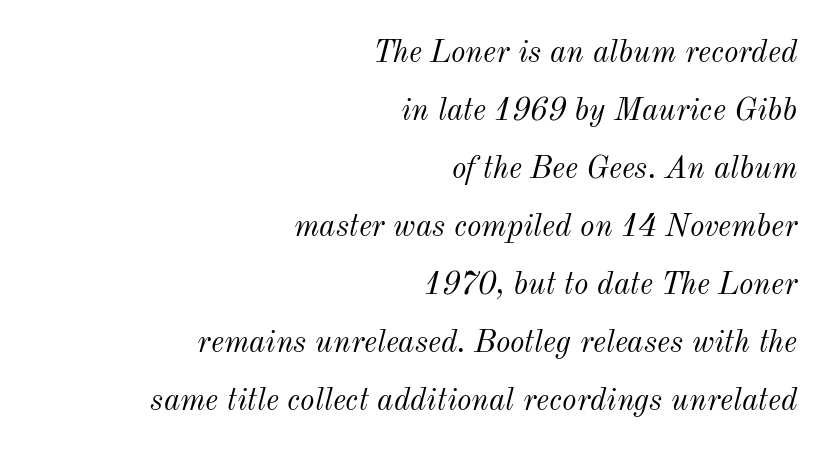
The weight tops out at a normal text grade. Each letter keeps its own natural width here, so spacing adapts to shape. The passage shown leans; its letterforms are oblique. The letters sit at their default tracking, neither squeezed nor spread.
